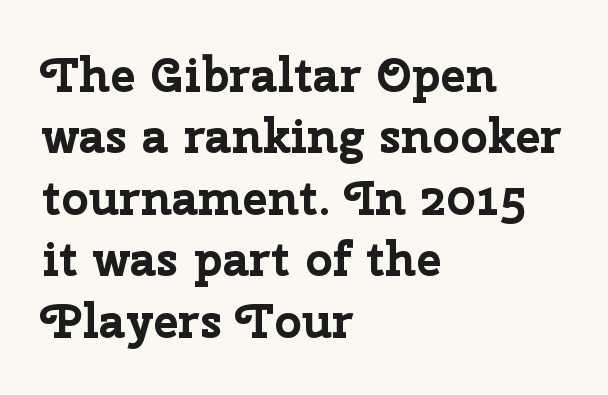
Default kerning and tracking; the words read as compact shapes. The type family on display is of the sans-serif kind. The font is running at its bold setting. Baseline-to-baseline distance is the conventional proportion of letter height. The baseline area is clear. Note the varied advance widths — an 'i' is clearly narrower than an 'm'.
